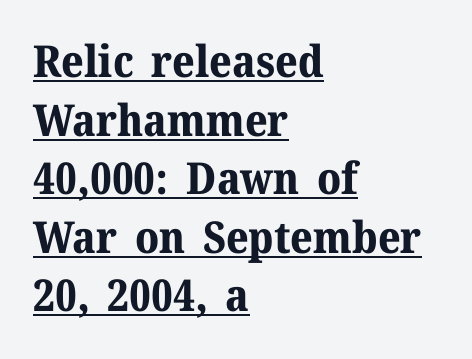
Q: Is the text bold? A: Yes.
Q: Is the text italic (slanted)? A: No, it is upright.
Q: Is the typeface a serif or a sans-serif typeface? A: Serif.
Q: Is the text underlined? A: Yes.
Q: How is the paragraph aligned? A: Left-aligned.
Q: Is the spacing between letters normal or unusually wide? A: Normal.
Q: Is the spacing between lines tight, normal or loose? A: Normal.
Q: Width (condensed, normal, or wide)? A: Normal.
Q: Stroke contrast? A: Medium.
Q: x-height? A: Medium.
Q: Monospaced? A: No.
